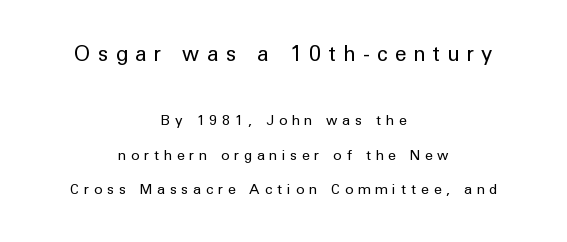
The image shows 21 px text type, upright; set centered, loose line spacing (2.48x), unusually wide letter spacing (+0.36 em), not underlined; the first (top) block is 1.5x larger.
